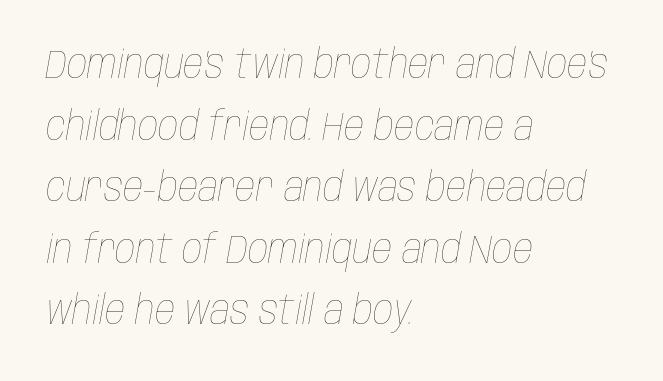
Q: Is the text bold? A: No.
Q: Is the text italic (slanted)? A: Yes, it leans right by about 10 degrees.
Q: Is the text underlined? A: No.
Q: How is the paragraph aligned? A: Left-aligned.
Q: Is the spacing between letters normal or unusually wide? A: Normal.
Q: Is the spacing between lines tight, normal or loose? A: Normal.
Q: Width (condensed, normal, or wide)? A: Condensed.
Q: Stroke contrast? A: Low.
Q: x-height? A: Large.
Q: Monospaced? A: No.
